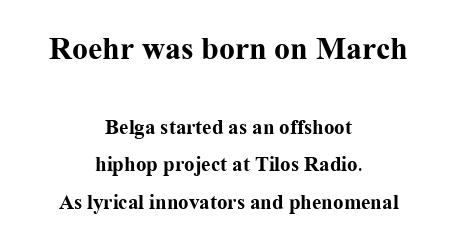
The image shows 32 px bold serif type, upright; set centered, line spacing 1.79x, normal letter spacing, not underlined; the first (top) block is 1.52x larger; medium stroke contrast and a medium x-height.
